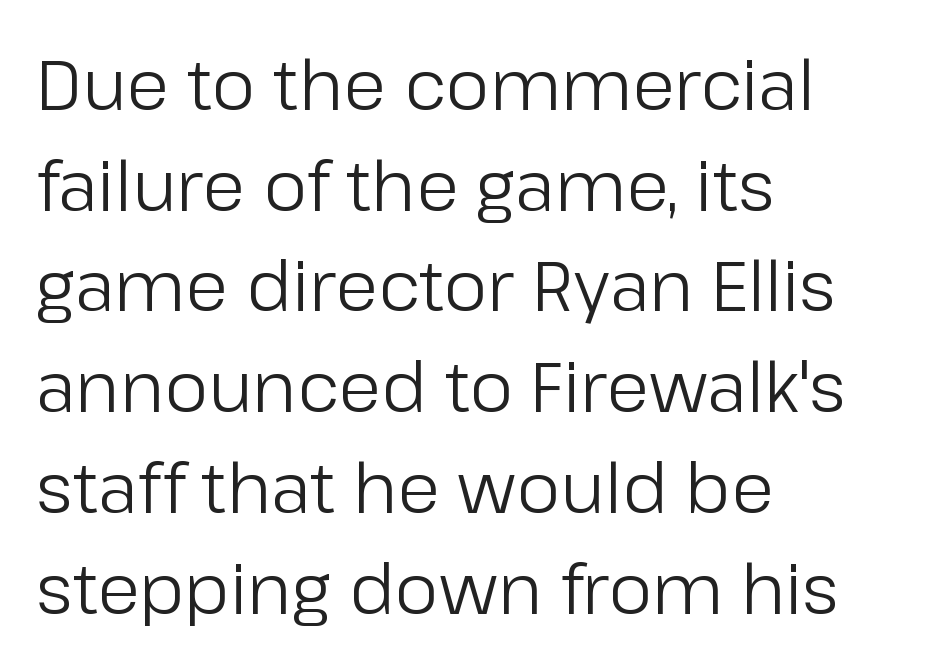
{"serif": "no", "italic": "no", "bold": "no", "weight": "regular", "width": "normal", "stroke_contrast": "low", "x_height": "medium", "monospaced": "no", "underline": "no", "align": "left", "line_spacing": "normal", "line_spacing_ratio": 1.46, "letter_spacing": "normal", "letter_spacing_em": 0.0, "glyph_px": 69}
